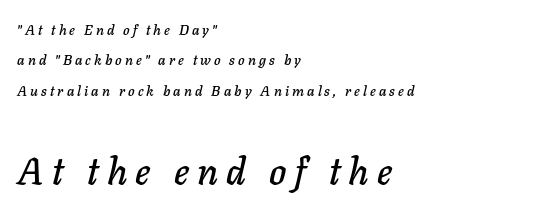
{"italic": "yes", "lean": "right", "slant_degrees": 11, "width": "normal", "stroke_contrast": "low", "x_height": "medium", "monospaced": "no", "underline": "no", "align": "left", "line_spacing": "loose", "line_spacing_ratio": 2.17, "letter_spacing": "wide", "letter_spacing_em": 0.22, "larger_block": "second", "size_ratio": 2.64, "glyph_px": 37}
